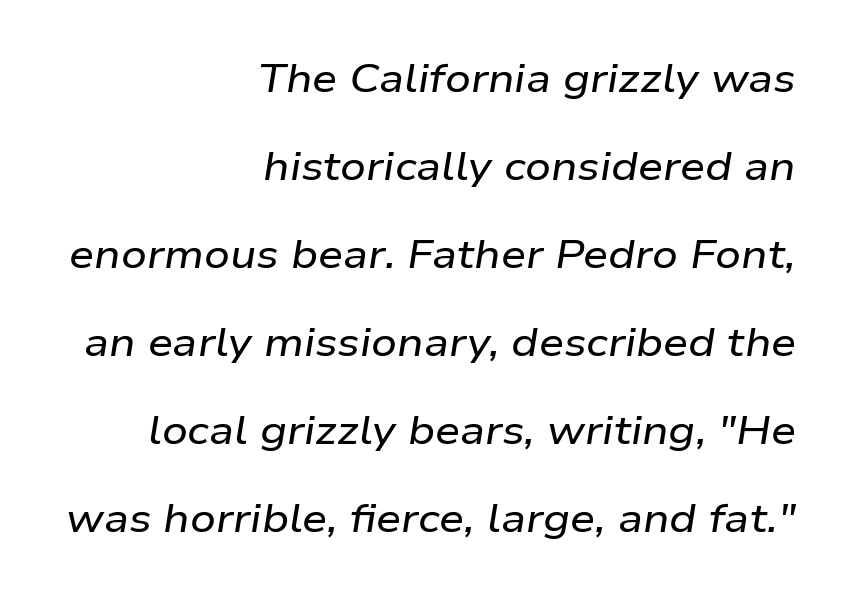
Q: Is the text italic (slanted)? A: Yes, it leans right by about 9 degrees.
Q: Is the text underlined? A: No.
Q: How is the paragraph aligned? A: Right-aligned.
Q: Is the spacing between letters normal or unusually wide? A: Normal.
Q: Is the spacing between lines tight, normal or loose? A: Loose.
Q: Width (condensed, normal, or wide)? A: Wide.
Q: Stroke contrast? A: Low.
Q: x-height? A: Medium.
Q: Monospaced? A: No.
